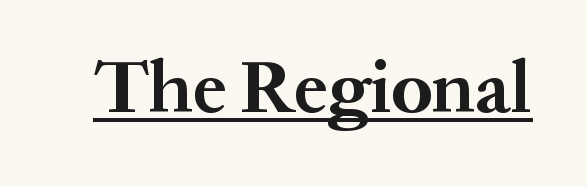
Q: Is the text bold? A: Yes.
Q: Is the text italic (slanted)? A: No, it is upright.
Q: Is the typeface a serif or a sans-serif typeface? A: Serif.
Q: Is the text underlined? A: Yes.
Q: Is the spacing between letters normal or unusually wide? A: Normal.
Q: Width (condensed, normal, or wide)? A: Normal.
Q: Stroke contrast? A: Medium.
Q: x-height? A: Medium.
Q: Monospaced? A: No.
